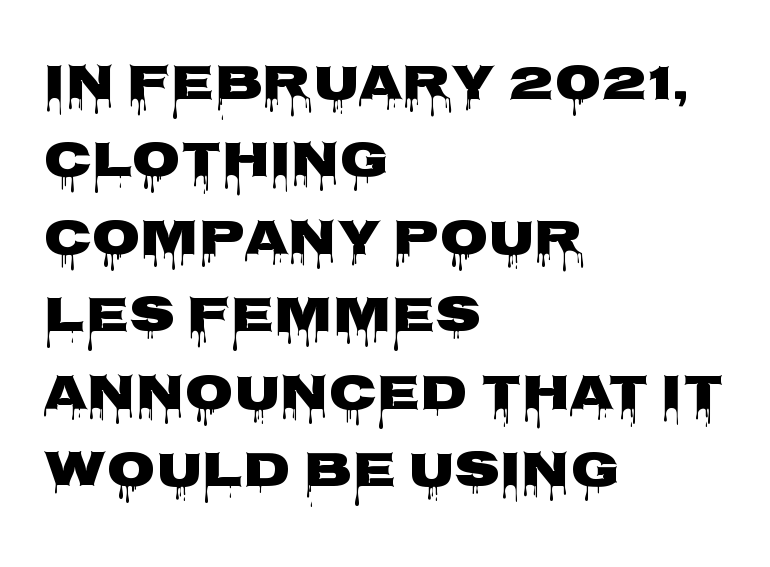
Heavy-handed strokes throughout: this text is bold. Look at the bottom of the vertical strokes: they stop flat, with no serifs. The passage shown stacks its lines at a standard gap. One-word summary of the alignment: left. The axis of the letterforms is exactly vertical.
